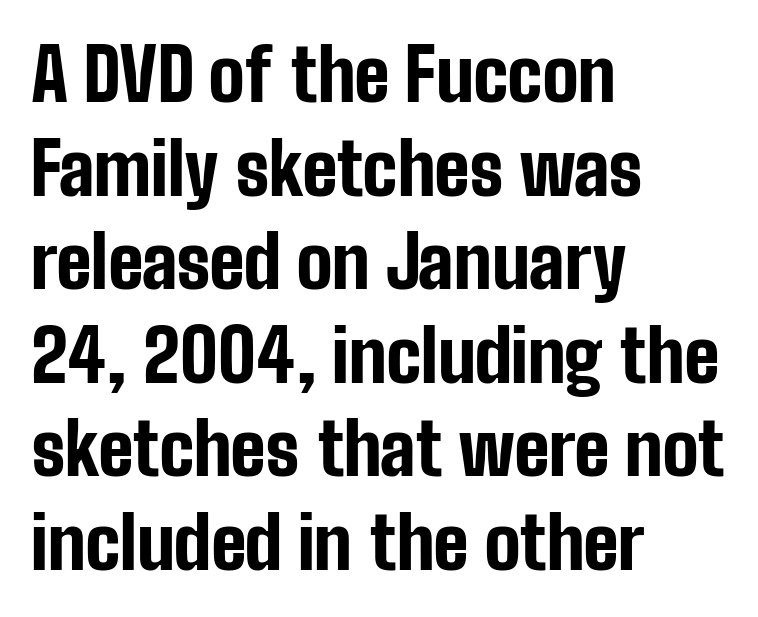
Horizontal alignment here is leftward, the default for most running prose. Standard letterfit; no display-style spreading of the glyphs. Typographic density is high because the face is bold. Unmarked baselines from the first word to the last. The lettering stays uniformly vertical, giving the passage a roman look.
